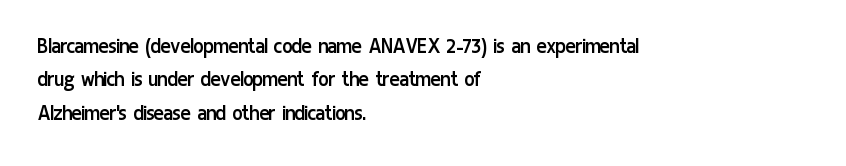
The image shows 24 px text type, upright; set left-aligned, normal line spacing (1.39x), normal letter spacing, not underlined.
